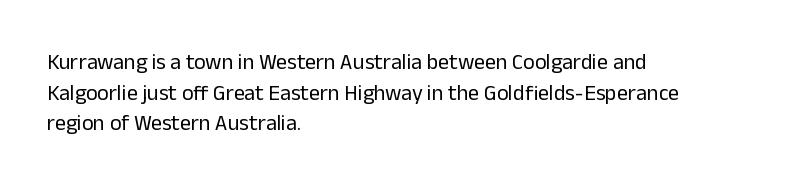
{"italic": "no", "bold": "no", "underline": "no", "align": "left", "line_spacing": "normal", "line_spacing_ratio": 1.39, "letter_spacing": "normal", "letter_spacing_em": 0.0, "glyph_px": 22}
